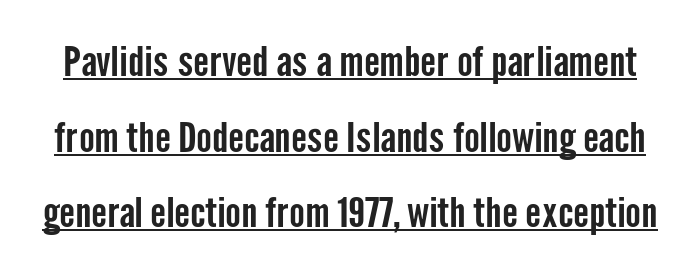
How are the letters spaced? Ordinarily, with no added tracking. The face used here is proportionally spaced, like ordinary book or web type. Italic: no, the glyphs are upright roman. To sum up the face: it is a sans, with no serifs.
